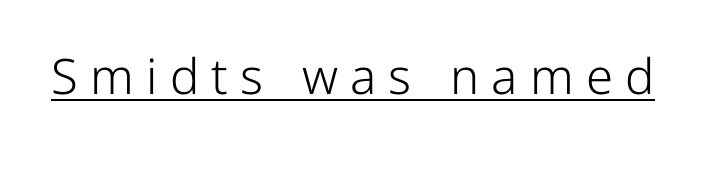
{"serif": "no", "italic": "no", "bold": "no", "weight": "light", "width": "normal", "stroke_contrast": "low", "x_height": "medium", "monospaced": "no", "underline": "yes", "letter_spacing": "wide", "letter_spacing_em": 0.25, "glyph_px": 49}
